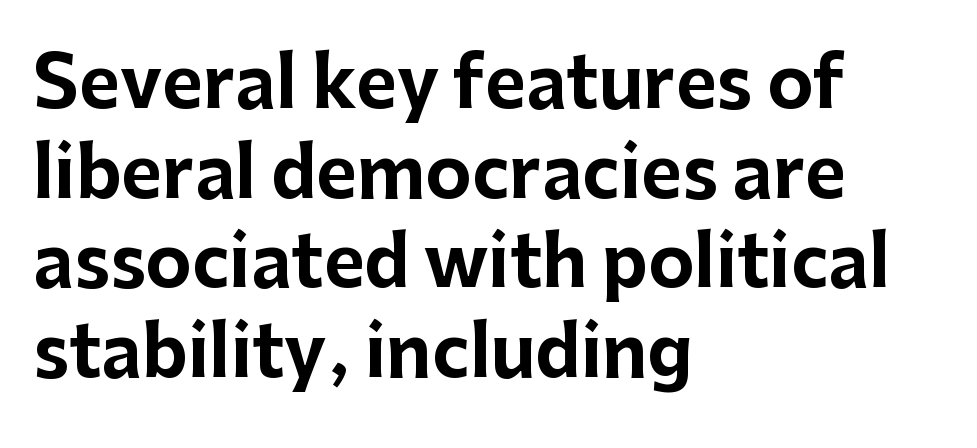
Q: Is the text bold? A: Yes.
Q: Is the text italic (slanted)? A: No, it is upright.
Q: Is the typeface a serif or a sans-serif typeface? A: Sans-serif.
Q: Is the text underlined? A: No.
Q: How is the paragraph aligned? A: Left-aligned.
Q: Is the spacing between letters normal or unusually wide? A: Normal.
Q: Is the spacing between lines tight, normal or loose? A: Normal.
Q: Width (condensed, normal, or wide)? A: Normal.
Q: Stroke contrast? A: Low.
Q: x-height? A: Medium.
Q: Monospaced? A: No.
